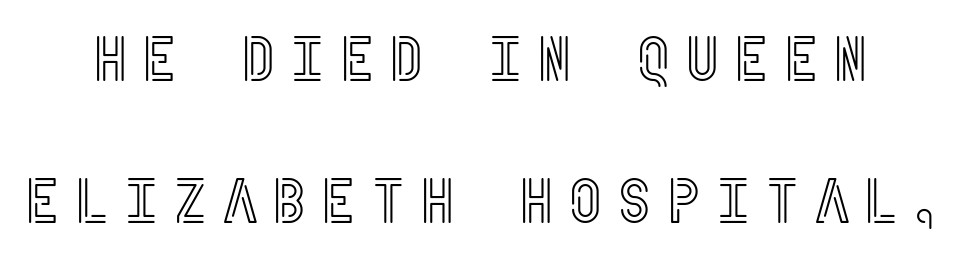
Display-style spreading of the glyphs; the letterfit is very open. Glance below the letters and you will spot only blank space. The lettering stays uniformly vertical, giving the passage a roman look. Honestly, the rows look like they've been pulled way apart.
